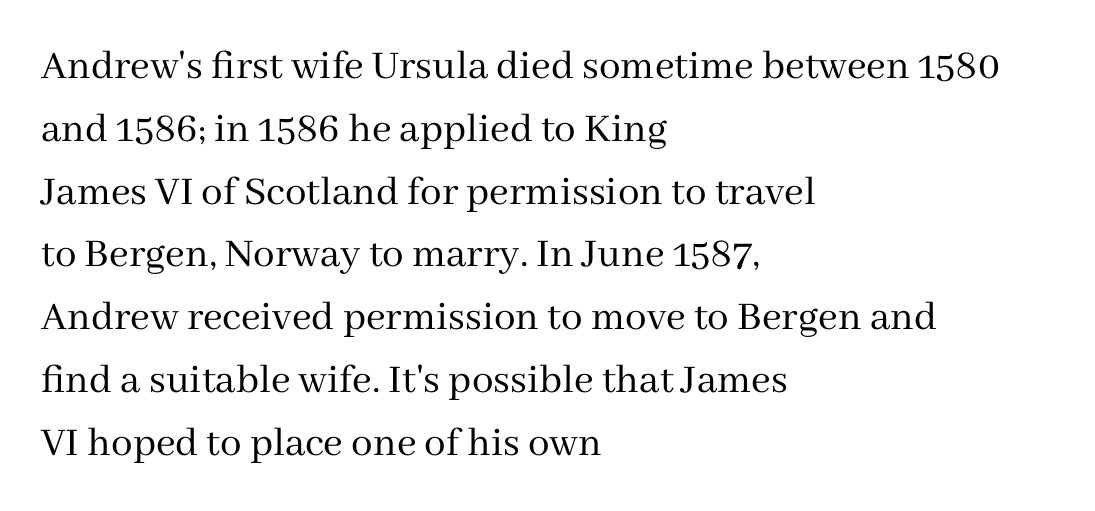
Letters rest on an invisible, unmarked baseline. The characters are drawn with everyday or finer stroke widths. Letterform terminals end in serifs throughout the passage. The rendering uses a moderate line-height, typical for paragraphs. The passage shown has conventional tracking throughout.
